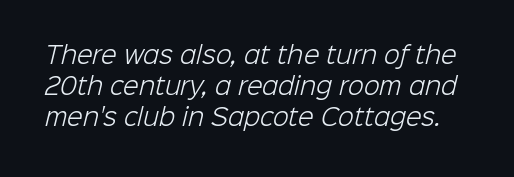
Q: Is the text bold? A: No.
Q: Is the text underlined? A: No.
Q: Is the spacing between letters normal or unusually wide? A: Normal.
Q: Is the spacing between lines tight, normal or loose? A: Normal.
